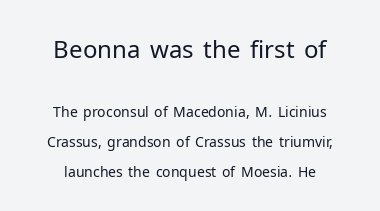
The image shows 24 px text type, upright; set loose line spacing (2.13x), normal letter spacing, not underlined; the first (top) block is 1.71x larger.
